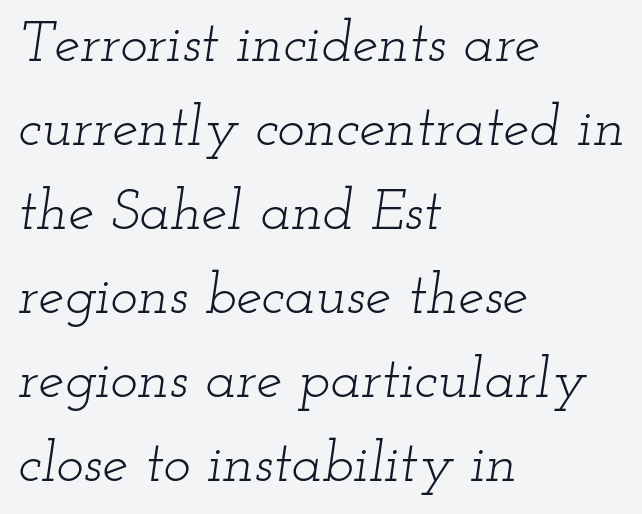
Q: Is the text bold? A: No.
Q: Is the text italic (slanted)? A: Yes, it leans right by about 12 degrees.
Q: Is the typeface a serif or a sans-serif typeface? A: Serif.
Q: Is the text underlined? A: No.
Q: How is the paragraph aligned? A: Left-aligned.
Q: Is the spacing between letters normal or unusually wide? A: Normal.
Q: Is the spacing between lines tight, normal or loose? A: Normal.
Q: Width (condensed, normal, or wide)? A: Wide.
Q: Stroke contrast? A: Low.
Q: x-height? A: Small.
Q: Monospaced? A: No.
